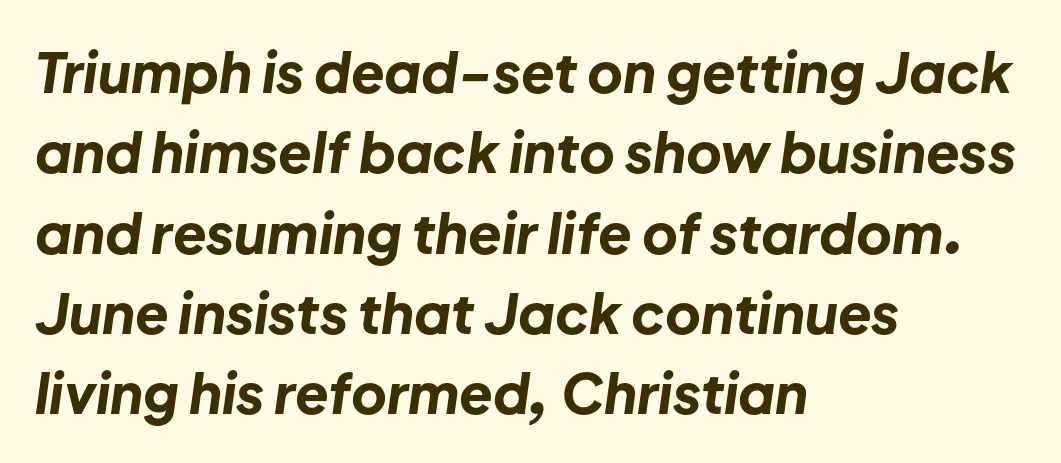
A typesetter would call this leading conventional body-copy spacing. Line beginnings align vertically; line endings do not. Inter-character spacing is left at the font's built-in metrics. These lines were composed using italics.
